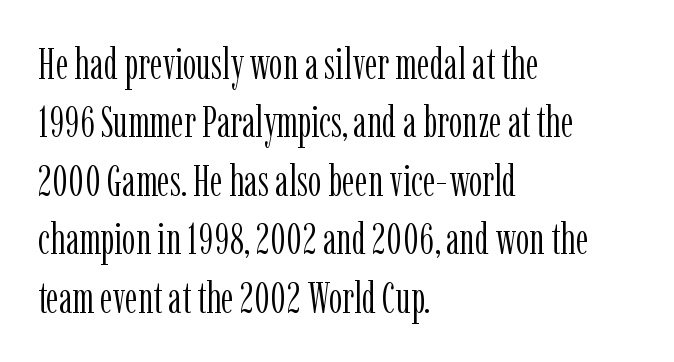
Q: Is the text bold? A: No.
Q: Is the text italic (slanted)? A: No, it is upright.
Q: Is the typeface a serif or a sans-serif typeface? A: Serif.
Q: Is the text underlined? A: No.
Q: How is the paragraph aligned? A: Left-aligned.
Q: Is the spacing between letters normal or unusually wide? A: Normal.
Q: Is the spacing between lines tight, normal or loose? A: Normal.
Q: Width (condensed, normal, or wide)? A: Condensed.
Q: Stroke contrast? A: Low.
Q: x-height? A: Medium.
Q: Monospaced? A: No.
